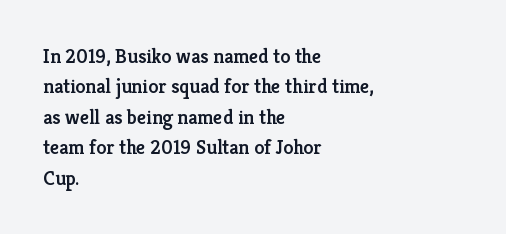
This block has exactly the height ordinary leading produces. Decoration check: the copy has no underline. Firm but not heavy-handed strokes: this text is semibold. Here the glyphs are tracked normally, forming tight word shapes. Style check: upright. Visually the block forms a straight wall on the left and a jagged coastline on the right.
